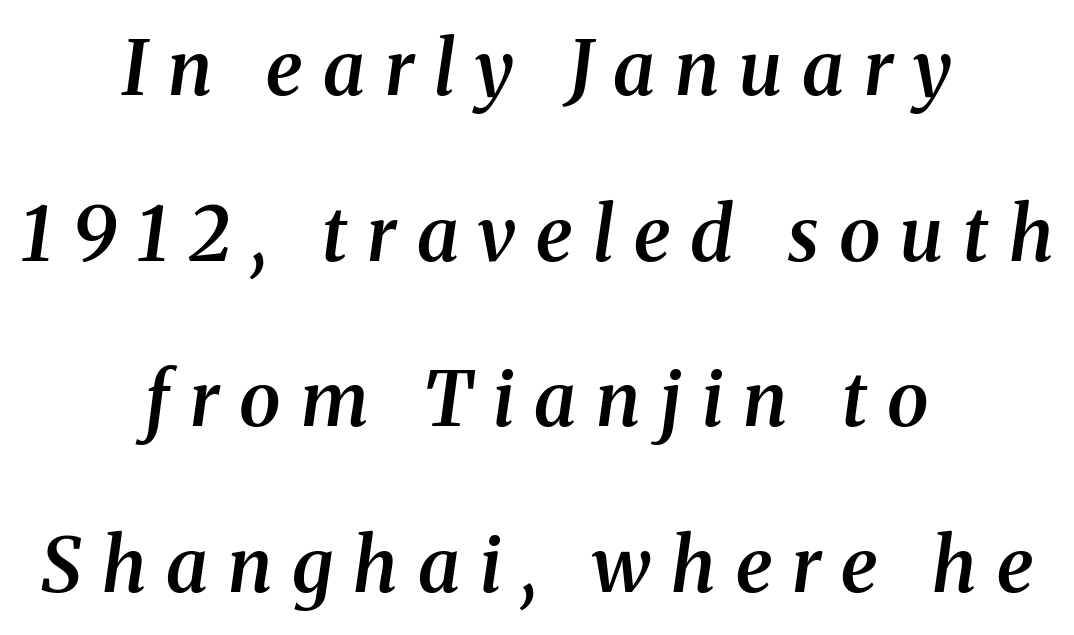
Q: Is the text bold? A: Semi-bold.
Q: Is the text italic (slanted)? A: Yes, it leans right by about 8 degrees.
Q: Is the typeface a serif or a sans-serif typeface? A: Serif.
Q: Is the text underlined? A: No.
Q: How is the paragraph aligned? A: Centered.
Q: Is the spacing between letters normal or unusually wide? A: Unusually wide.
Q: Is the spacing between lines tight, normal or loose? A: Loose.
Q: Width (condensed, normal, or wide)? A: Normal.
Q: Stroke contrast? A: Medium.
Q: x-height? A: Medium.
Q: Monospaced? A: No.
